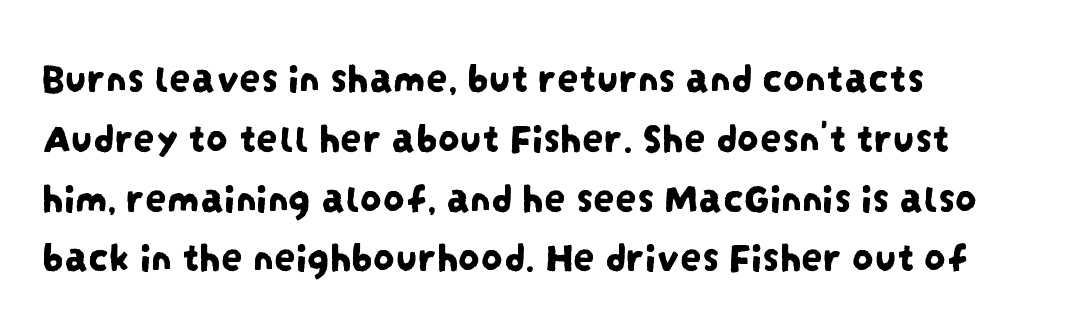
The image shows 43 px condensed sans-serif type; set left-aligned, normal line spacing (1.39x), normal letter spacing, not underlined; low stroke contrast and a large x-height.
